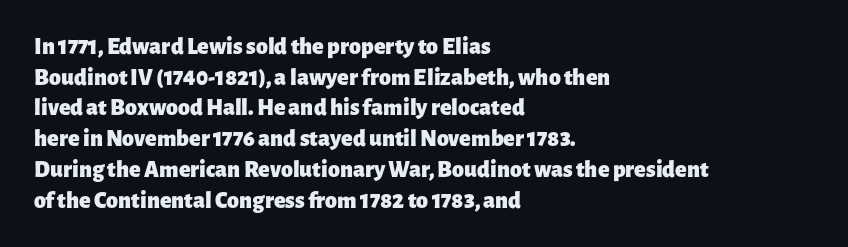
The image shows 24 px bold type, upright; set left-aligned, normal line spacing (1.28x), normal letter spacing, not underlined.
